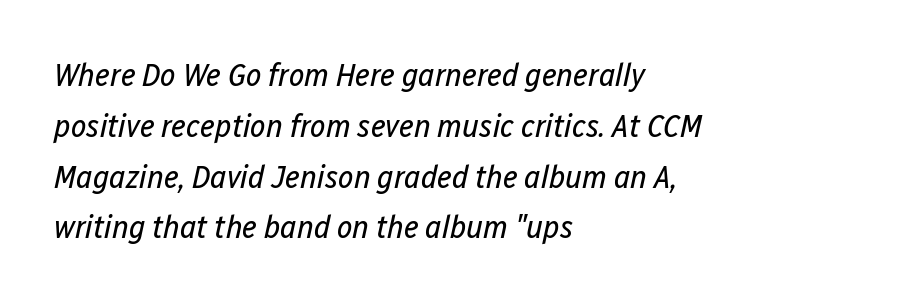
The image shows 33 px regular-weight, condensed type, italic (leaning right); set left-aligned, normal line spacing (1.54x), normal letter spacing, not underlined; low stroke contrast and a medium x-height.
